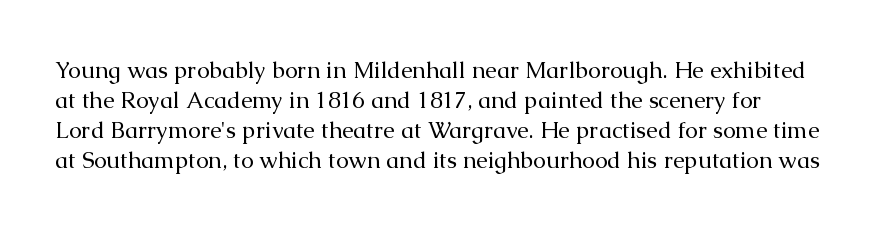
{"italic": "no", "bold": "no", "underline": "no", "line_spacing": "normal", "line_spacing_ratio": 1.3, "letter_spacing": "normal", "letter_spacing_em": 0.0, "glyph_px": 23}
